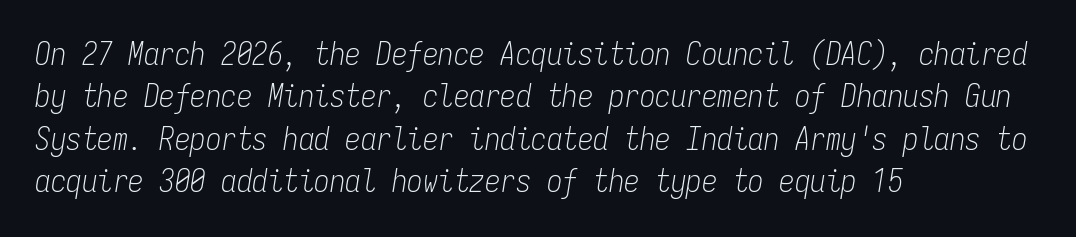
Q: Is the text bold? A: No.
Q: Is the text italic (slanted)? A: Yes, it leans right by about 9 degrees.
Q: Is the text underlined? A: No.
Q: How is the paragraph aligned? A: Left-aligned.
Q: Is the spacing between letters normal or unusually wide? A: Normal.
Q: Is the spacing between lines tight, normal or loose? A: Normal.
Q: Width (condensed, normal, or wide)? A: Condensed.
Q: Stroke contrast? A: Low.
Q: x-height? A: Medium.
Q: Monospaced? A: Yes.
